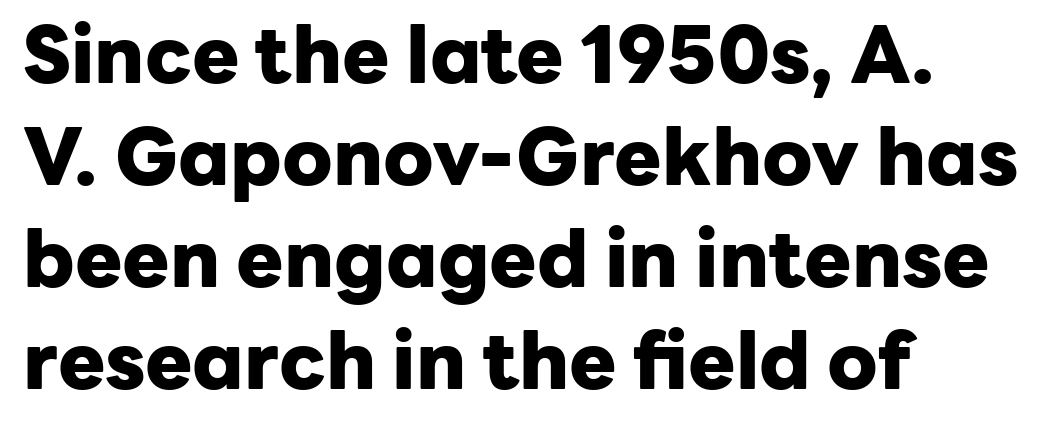
The image shows 79 px heavy sans-serif type, upright; set left-aligned, normal line spacing (1.29x), normal letter spacing, not underlined; low stroke contrast and a medium x-height.
